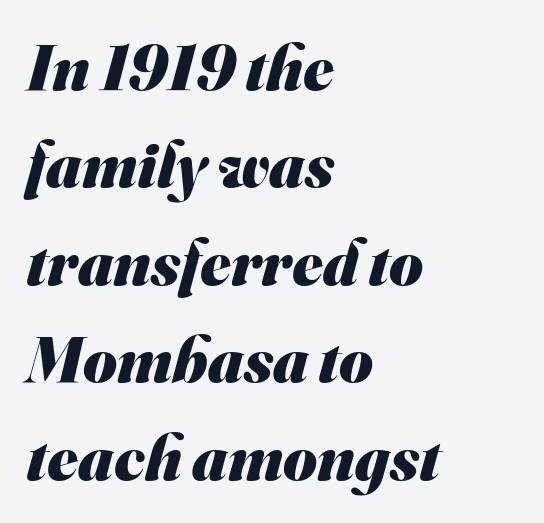
The image shows 65 px heavy sans-serif type; set left-aligned, normal line spacing (1.5x), normal letter spacing, not underlined; medium stroke contrast and a small x-height.
